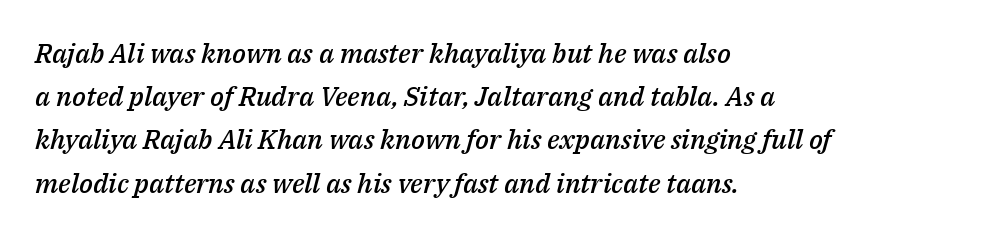
The image shows 27 px text type, italic (leaning right); set left-aligned, normal line spacing (1.6x), normal letter spacing, not underlined.
